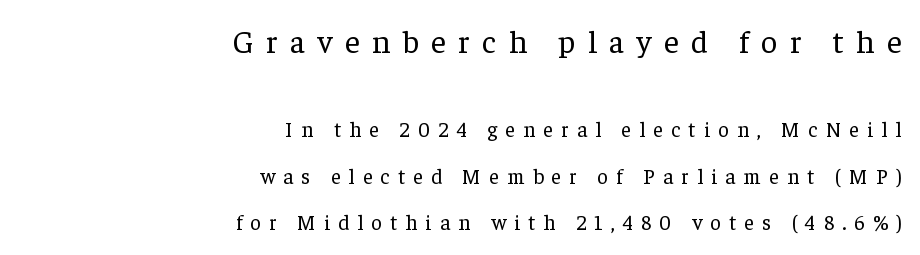
Is there much room between lines? Yes — plenty of vertical air separates them. The passage shown begins with its larger block and ends with its smaller one. The space beneath each line is pristine and unruled. Every character sits straight up, as roman type does.
